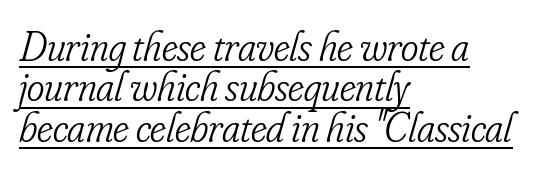
The image shows 42 px light, condensed serif type, italic (leaning right); set left-aligned, tight line spacing (0.96x), normal letter spacing, underlined; low stroke contrast and a small x-height.
